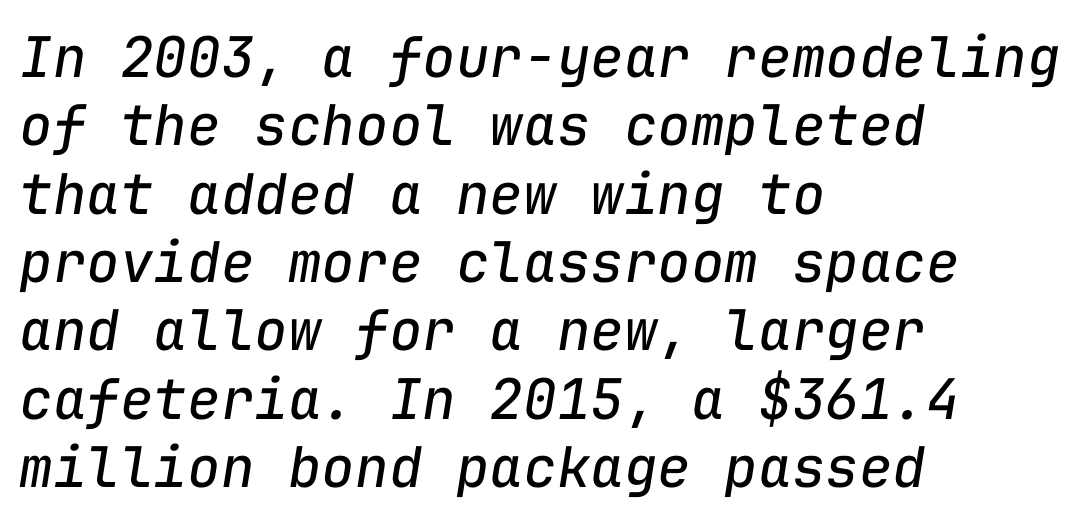
Q: Is the text bold? A: No.
Q: Is the text italic (slanted)? A: Yes, it leans right by about 9 degrees.
Q: Is the text underlined? A: No.
Q: How is the paragraph aligned? A: Left-aligned.
Q: Is the spacing between letters normal or unusually wide? A: Normal.
Q: Width (condensed, normal, or wide)? A: Normal.
Q: Stroke contrast? A: Low.
Q: x-height? A: Medium.
Q: Monospaced? A: Yes.
